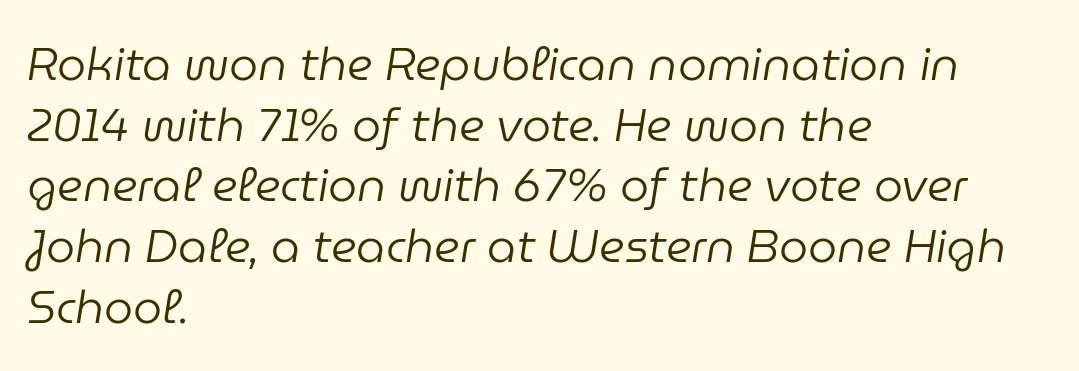
Q: Is the text bold? A: No.
Q: Is the text italic (slanted)? A: Yes, it leans right by about 9 degrees.
Q: Is the text underlined? A: No.
Q: How is the paragraph aligned? A: Left-aligned.
Q: Is the spacing between letters normal or unusually wide? A: Normal.
Q: Is the spacing between lines tight, normal or loose? A: Normal.
Q: Width (condensed, normal, or wide)? A: Normal.
Q: Stroke contrast? A: Low.
Q: x-height? A: Medium.
Q: Monospaced? A: No.
